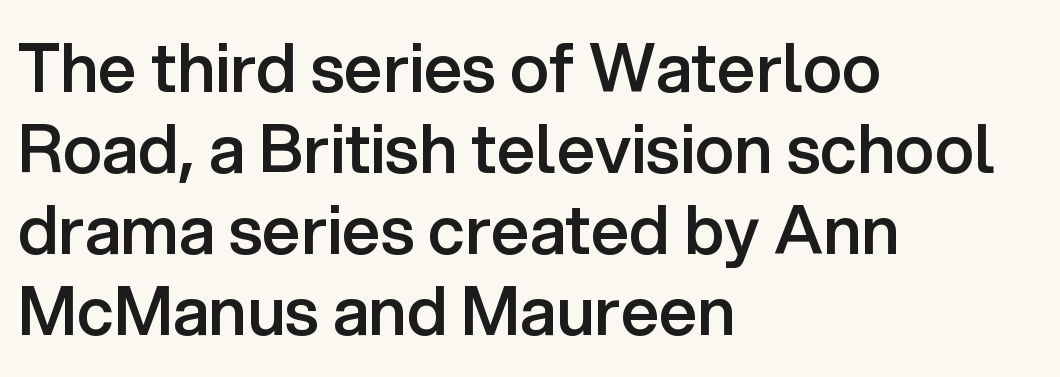
Q: Is the text bold? A: Semi-bold.
Q: Is the text italic (slanted)? A: No, it is upright.
Q: Is the typeface a serif or a sans-serif typeface? A: Sans-serif.
Q: Is the text underlined? A: No.
Q: How is the paragraph aligned? A: Left-aligned.
Q: Is the spacing between letters normal or unusually wide? A: Normal.
Q: Width (condensed, normal, or wide)? A: Normal.
Q: Stroke contrast? A: Low.
Q: x-height? A: Medium.
Q: Monospaced? A: No.
